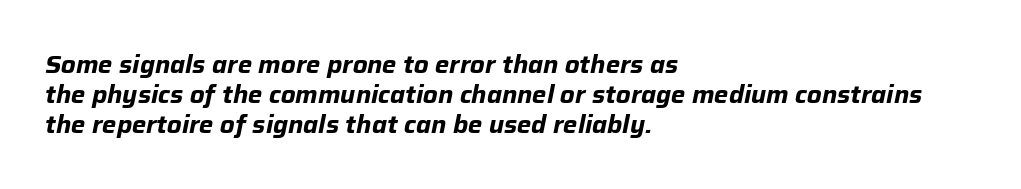
Q: Is the text bold? A: Yes.
Q: Is the text italic (slanted)? A: Yes, it leans right by about 12 degrees.
Q: Is the text underlined? A: No.
Q: How is the paragraph aligned? A: Left-aligned.
Q: Is the spacing between letters normal or unusually wide? A: Normal.
Q: Is the spacing between lines tight, normal or loose? A: Normal.
